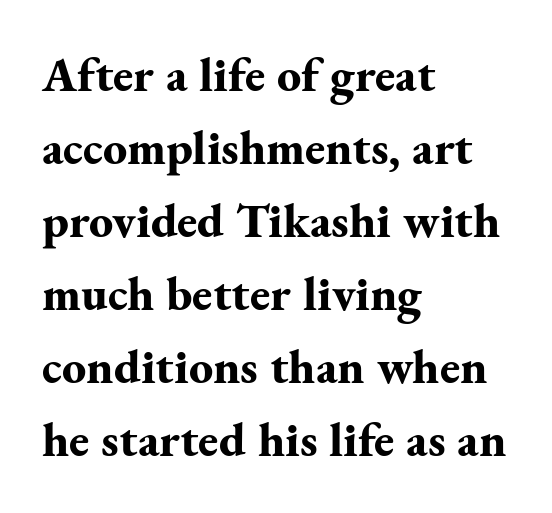
The image shows 48 px bold serif type, upright; set left-aligned, normal line spacing (1.52x), normal letter spacing, not underlined; medium stroke contrast and a small x-height.
